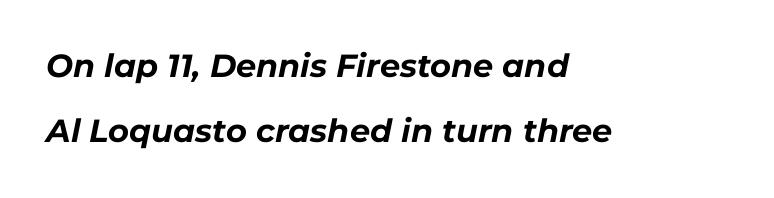
Q: Is the text bold? A: Yes.
Q: Is the text italic (slanted)? A: Yes, it leans right by about 11 degrees.
Q: Is the text underlined? A: No.
Q: How is the paragraph aligned? A: Left-aligned.
Q: Is the spacing between letters normal or unusually wide? A: Normal.
Q: Is the spacing between lines tight, normal or loose? A: Loose.
Q: Width (condensed, normal, or wide)? A: Normal.
Q: Stroke contrast? A: Low.
Q: x-height? A: Medium.
Q: Monospaced? A: No.
